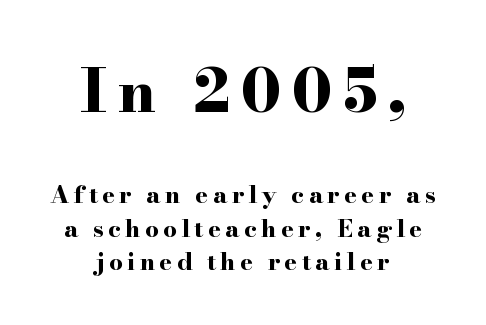
The image shows 60 px bold, wide serif type, upright; set centered, normal line spacing (1.4x), not underlined; the first (top) block is 2.5x larger; high stroke contrast and a small x-height.
